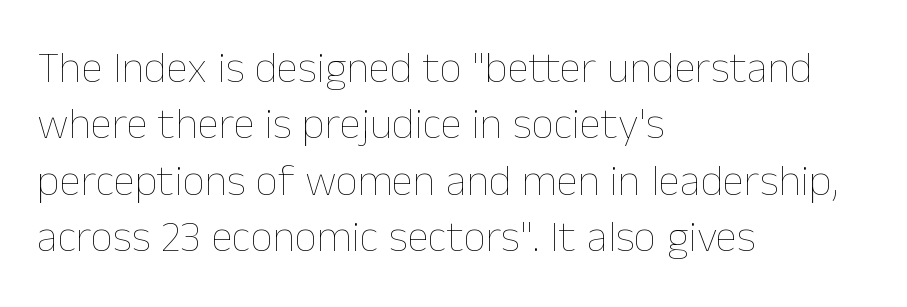
Stroke mass is kept to a normal reading level or below. The designer left line spacing at the default. Reading down the block, your eye returns to a fixed left position each line. Glyph-to-glyph distance matches everyday printed text. Any mark beneath the type? The region is blank.
